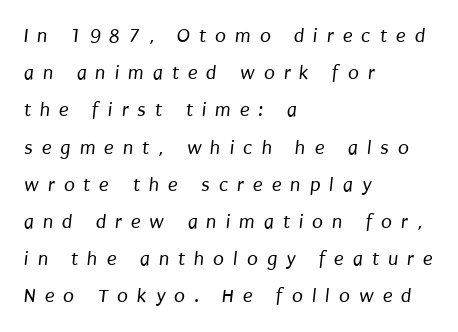
This rendering features lettering with no underline. The strokes are not fattened; the text isn't bold. Is the block centered? No — it sits flush against the left margin. The line texture is sparse and dotted thanks to wide tracking.
